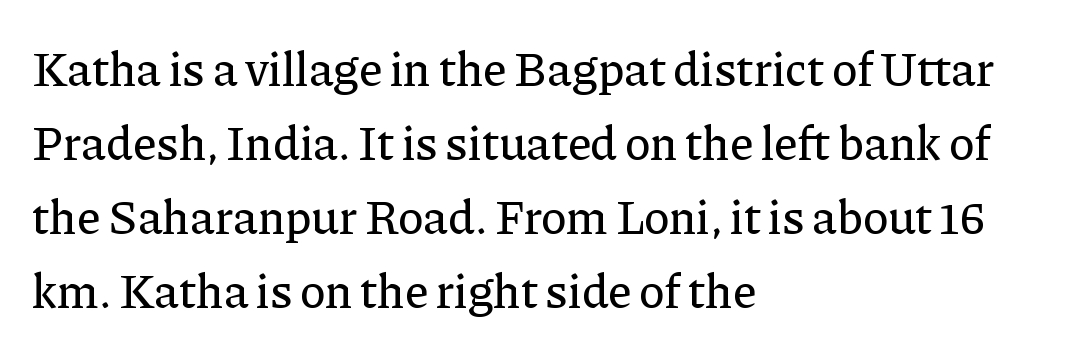
The image shows 48 px serif type, upright; set left-aligned, normal line spacing (1.54x), normal letter spacing, not underlined; low stroke contrast and a medium x-height.
